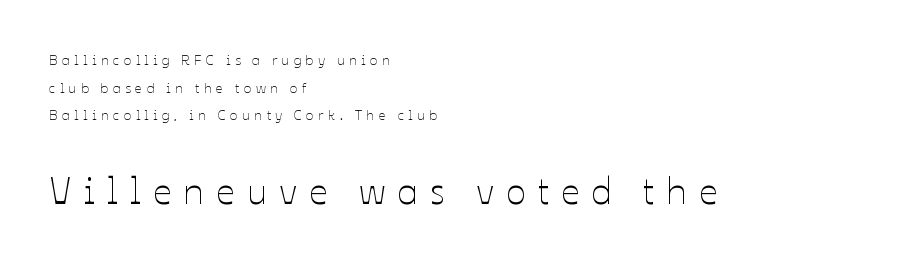
Summary of weight: not heavy and not bold. The designer dialed line spacing up above the default. This is the regular roman posture of the typeface. Of the two passages, the one underneath uses the larger point size.
